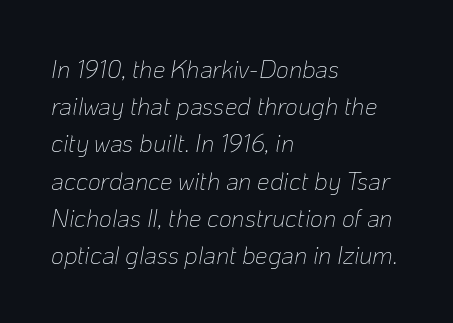
{"italic": "yes", "lean": "right", "slant_degrees": 10, "bold": "no", "underline": "no", "align": "left", "line_spacing": "normal", "line_spacing_ratio": 1.49, "letter_spacing": "normal", "letter_spacing_em": 0.0, "glyph_px": 25}
